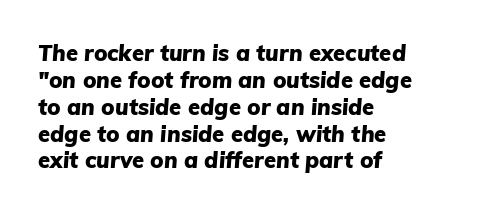
The image shows 22 px bold type, italic (leaning right); set left-aligned, line spacing 1.22x, normal letter spacing, not underlined.
